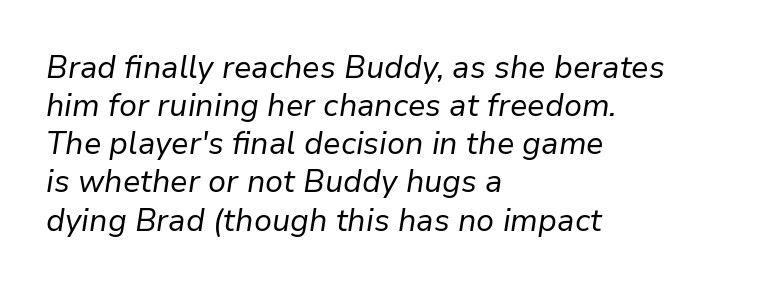
Q: Is the text bold? A: No.
Q: Is the text italic (slanted)? A: Yes, it leans right by about 9 degrees.
Q: Is the text underlined? A: No.
Q: How is the paragraph aligned? A: Left-aligned.
Q: Is the spacing between letters normal or unusually wide? A: Normal.
Q: Width (condensed, normal, or wide)? A: Normal.
Q: Stroke contrast? A: Low.
Q: x-height? A: Medium.
Q: Monospaced? A: No.
